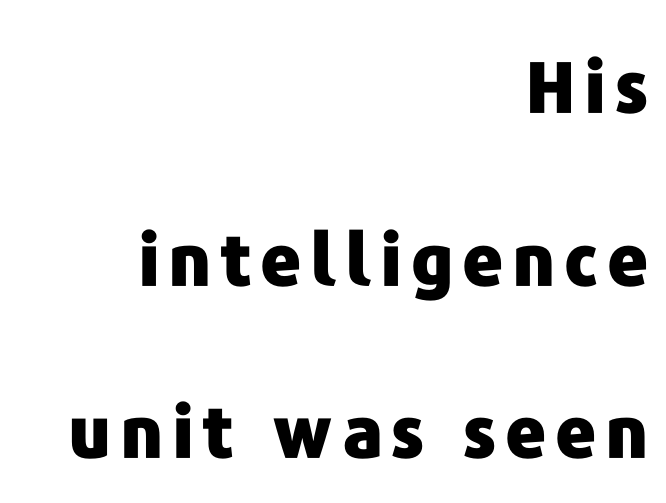
These lines carry a lot of weight — the face is fully bold. The letters stand straight up with perfectly vertical stems. The space directly below the letters is spotless. Regarding leading, the lines here are spaced well apart. Looks like regular typesetting: each glyph gets only the width it needs.
